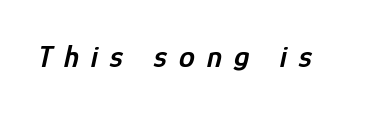
Q: Is the text bold? A: Semi-bold.
Q: Is the text italic (slanted)? A: Yes, it leans right by about 12 degrees.
Q: Is the text underlined? A: No.
Q: Is the spacing between letters normal or unusually wide? A: Unusually wide.
Q: Width (condensed, normal, or wide)? A: Condensed.
Q: Stroke contrast? A: Low.
Q: x-height? A: Medium.
Q: Monospaced? A: No.
